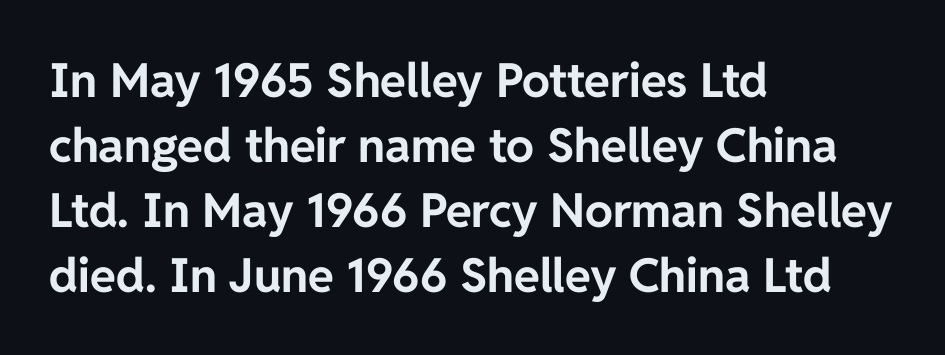
Q: Is the text bold? A: Yes.
Q: Is the text italic (slanted)? A: No, it is upright.
Q: Is the typeface a serif or a sans-serif typeface? A: Sans-serif.
Q: Is the text underlined? A: No.
Q: How is the paragraph aligned? A: Left-aligned.
Q: Is the spacing between letters normal or unusually wide? A: Normal.
Q: Is the spacing between lines tight, normal or loose? A: Normal.
Q: Width (condensed, normal, or wide)? A: Normal.
Q: Stroke contrast? A: Low.
Q: x-height? A: Medium.
Q: Monospaced? A: No.
